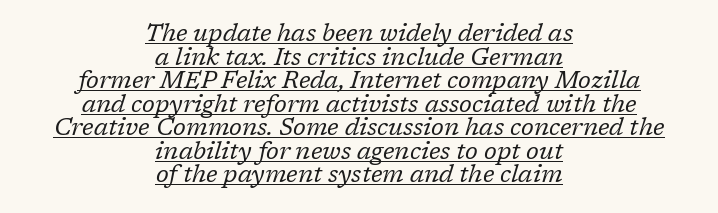
{"italic": "yes", "lean": "right", "slant_degrees": 17, "bold": "no", "underline": "yes", "align": "center", "line_spacing": "tight", "line_spacing_ratio": 0.98, "letter_spacing": "normal", "letter_spacing_em": 0.0, "glyph_px": 24}
